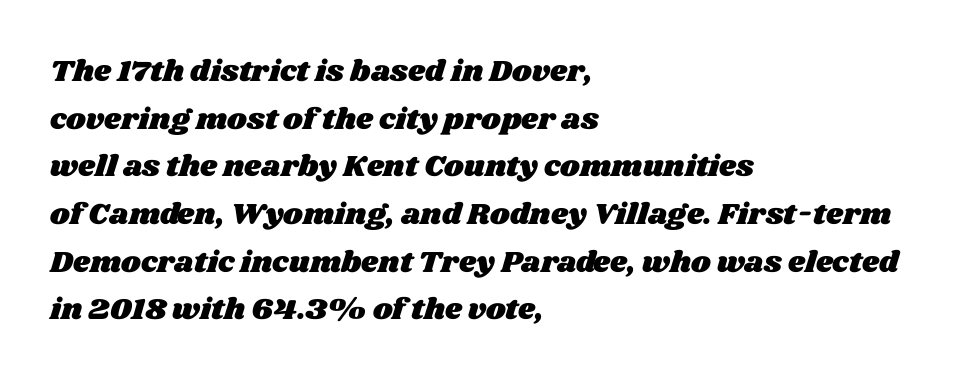
Q: Is the text underlined? A: No.
Q: How is the paragraph aligned? A: Left-aligned.
Q: Is the spacing between letters normal or unusually wide? A: Normal.
Q: Is the spacing between lines tight, normal or loose? A: Normal.
Q: Width (condensed, normal, or wide)? A: Wide.
Q: Stroke contrast? A: Medium.
Q: x-height? A: Large.
Q: Monospaced? A: No.
